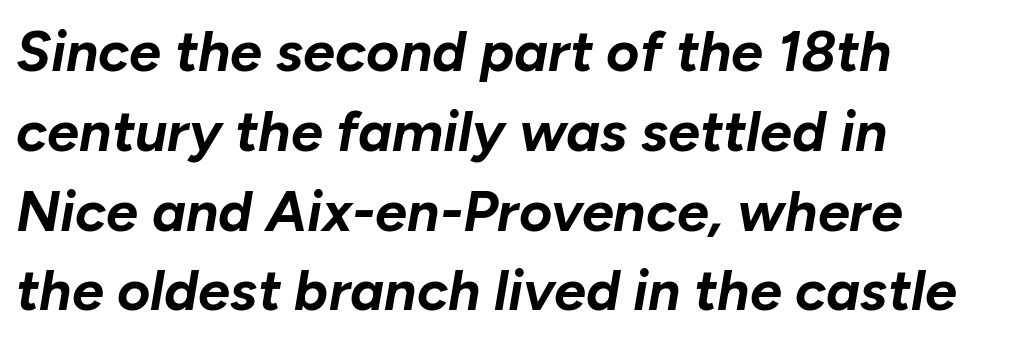
The image shows 57 px bold type, italic (leaning right); set left-aligned, normal line spacing (1.4x), normal letter spacing, not underlined; low stroke contrast and a medium x-height.
